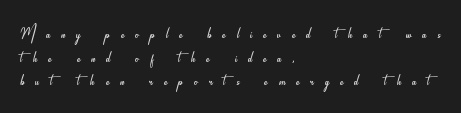
{"bold": "no", "underline": "no", "align": "left", "line_spacing": "tight", "line_spacing_ratio": 0.98, "letter_spacing": "wide", "letter_spacing_em": 0.46, "glyph_px": 24}
